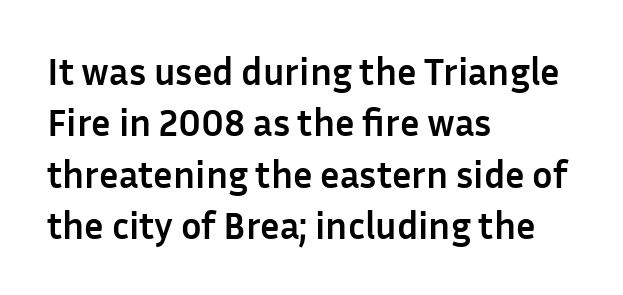
{"serif": "no", "italic": "no", "bold": "yes", "weight": "semibold", "width": "normal", "stroke_contrast": "low", "x_height": "medium", "monospaced": "no", "underline": "no", "align": "left", "line_spacing": "normal", "line_spacing_ratio": 1.35, "letter_spacing": "normal", "letter_spacing_em": 0.0, "glyph_px": 38}
